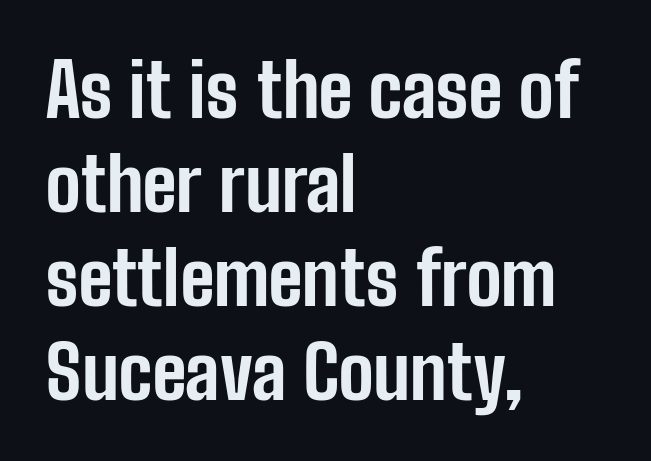
{"serif": "no", "italic": "no", "bold": "yes", "weight": "bold", "width": "condensed", "stroke_contrast": "low", "x_height": "medium", "monospaced": "no", "underline": "no", "align": "left", "line_spacing": "normal", "line_spacing_ratio": 1.27, "letter_spacing": "normal", "letter_spacing_em": 0.0, "glyph_px": 74}
